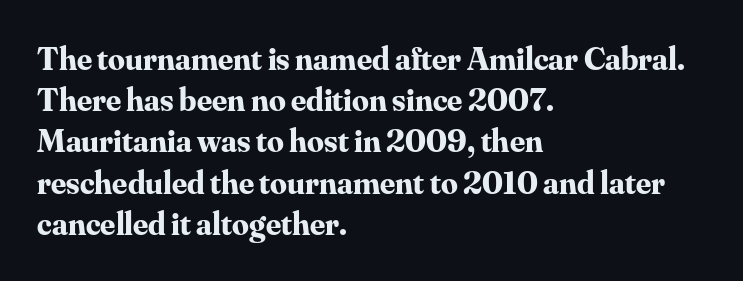
Q: Is the text bold? A: Yes.
Q: Is the text italic (slanted)? A: No, it is upright.
Q: Is the typeface a serif or a sans-serif typeface? A: Serif.
Q: Is the text underlined? A: No.
Q: How is the paragraph aligned? A: Left-aligned.
Q: Is the spacing between letters normal or unusually wide? A: Normal.
Q: Is the spacing between lines tight, normal or loose? A: Normal.
Q: Width (condensed, normal, or wide)? A: Normal.
Q: Stroke contrast? A: Medium.
Q: x-height? A: Small.
Q: Monospaced? A: No.
